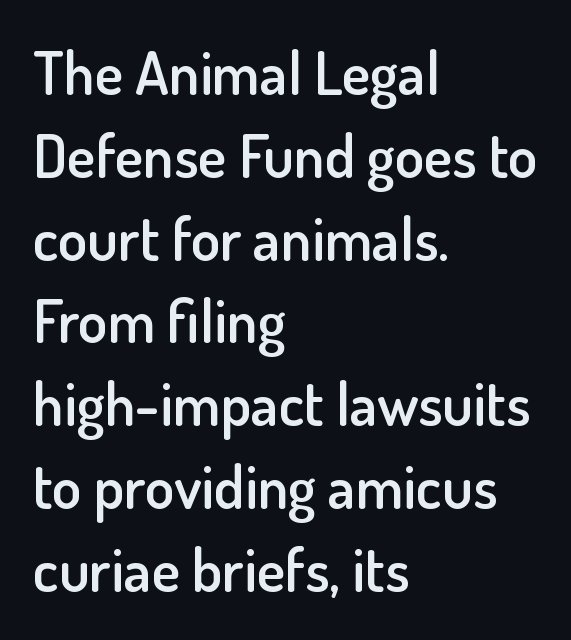
A typesetter would call this proportional, since set widths differ per character. Bare-footed words on every line. The letters carry no serifs — their stems end cleanly without finishing strokes. The rendering uses a moderate line-height, typical for paragraphs. No italicization has been applied; the sample stays upright.
